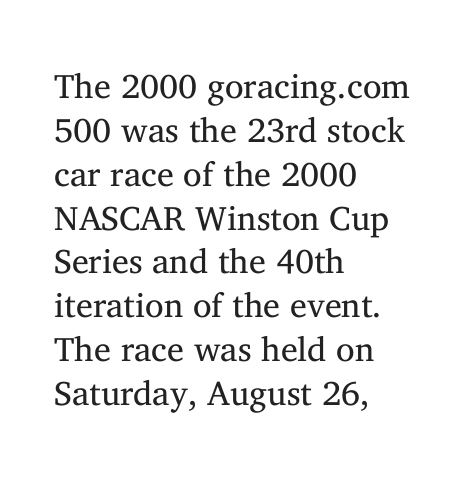
{"serif": "yes", "italic": "no", "bold": "no", "weight": "regular", "width": "normal", "stroke_contrast": "medium", "x_height": "medium", "monospaced": "no", "underline": "no", "align": "left", "line_spacing": "normal", "line_spacing_ratio": 1.29, "letter_spacing": "normal", "letter_spacing_em": 0.0, "glyph_px": 34}
